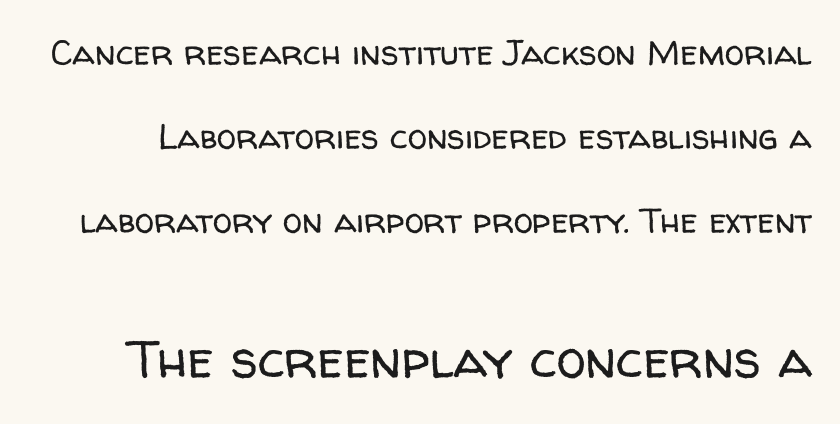
The image shows 53 px regular-weight sans-serif type, upright; set loose line spacing (2.4x), normal letter spacing, not underlined; the second (bottom) block is 1.51x larger; low stroke contrast and a medium x-height.
